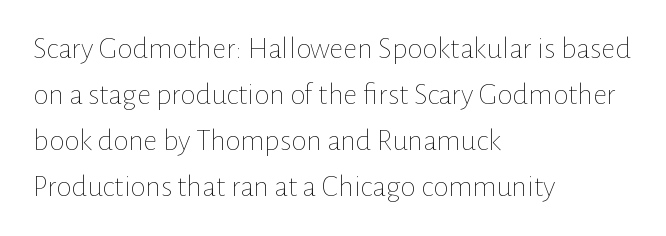
The image shows 31 px thin type, upright; set left-aligned, normal line spacing (1.48x), normal letter spacing, not underlined; low stroke contrast and a medium x-height.
